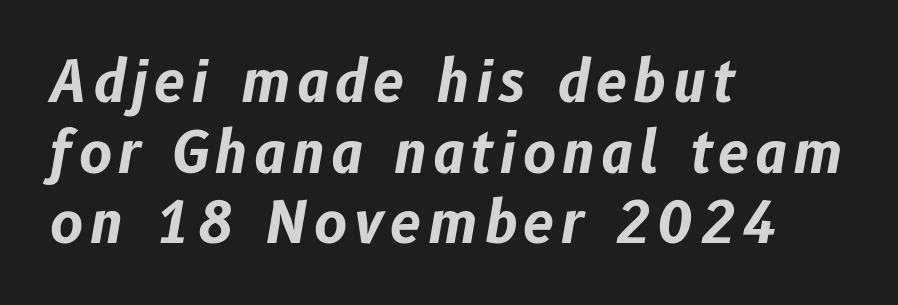
{"italic": "yes", "lean": "right", "slant_degrees": 10, "bold": "yes", "weight": "bold", "width": "normal", "stroke_contrast": "low", "x_height": "medium", "monospaced": "no", "underline": "no", "align": "left", "line_spacing": "normal", "line_spacing_ratio": 1.26, "glyph_px": 56}
